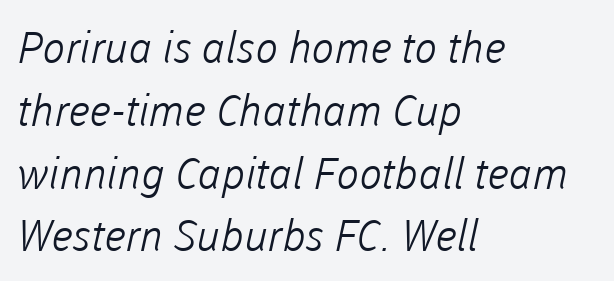
Q: Is the text bold? A: No.
Q: Is the typeface a serif or a sans-serif typeface? A: Sans-serif.
Q: Is the text underlined? A: No.
Q: How is the paragraph aligned? A: Left-aligned.
Q: Is the spacing between letters normal or unusually wide? A: Normal.
Q: Is the spacing between lines tight, normal or loose? A: Normal.
Q: Width (condensed, normal, or wide)? A: Normal.
Q: Stroke contrast? A: Low.
Q: x-height? A: Medium.
Q: Monospaced? A: No.
